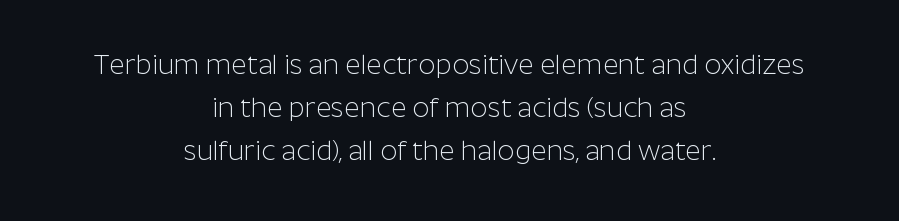
The image shows 27 px text type, upright; set centered, normal line spacing (1.6x), normal letter spacing, not underlined.
